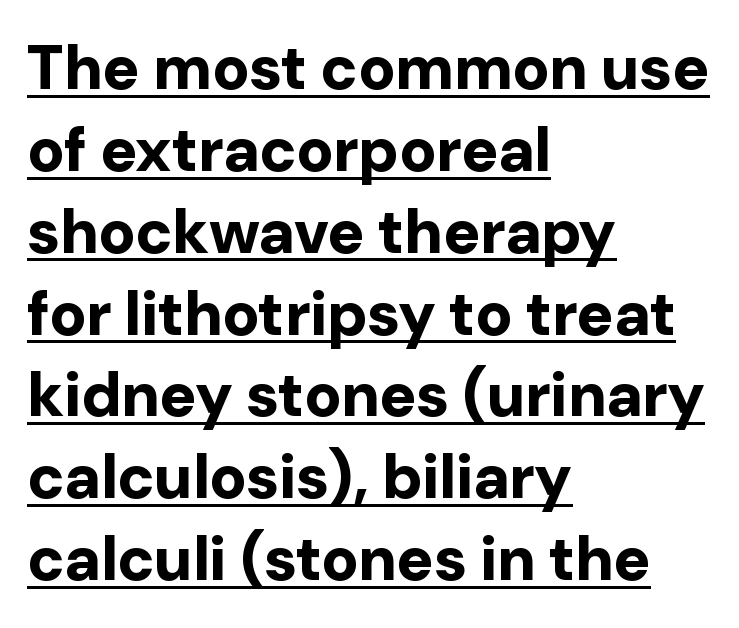
Each line of the rendering has a horizontal stroke beneath the glyphs. The text was rendered using a sans face with plain stroke endings. Pretty heavy lettering here — definitely bold. These lines sit exactly where default settings would place them. Spacing between characters is what you'd get straight out of the box.
